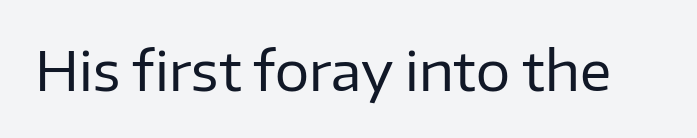
Q: Is the text bold? A: No.
Q: Is the text italic (slanted)? A: No, it is upright.
Q: Is the typeface a serif or a sans-serif typeface? A: Sans-serif.
Q: Is the text underlined? A: No.
Q: Is the spacing between letters normal or unusually wide? A: Normal.
Q: Width (condensed, normal, or wide)? A: Normal.
Q: Stroke contrast? A: Low.
Q: x-height? A: Medium.
Q: Monospaced? A: No.
